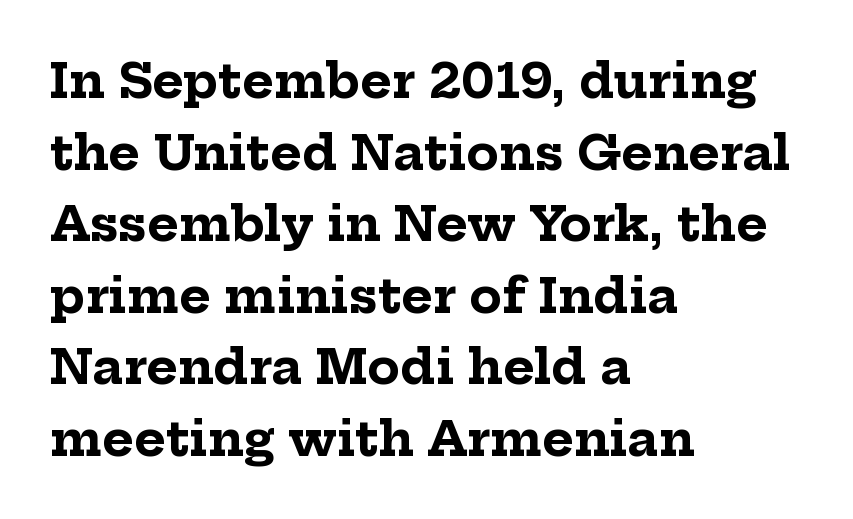
{"serif": "yes", "italic": "no", "bold": "yes", "weight": "bold", "width": "normal", "stroke_contrast": "low", "x_height": "medium", "monospaced": "no", "underline": "no", "align": "left", "line_spacing": "normal", "line_spacing_ratio": 1.49, "letter_spacing": "normal", "letter_spacing_em": 0.0, "glyph_px": 48}
